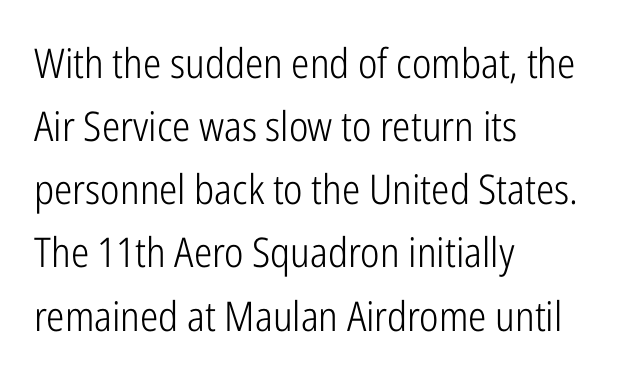
Tracking here is standard; glyphs follow each other at the usual distance. The space directly below the letters is spotless. Style check: upright. The face used here is proportionally spaced, like ordinary book or web type. Alignment: flush left.
